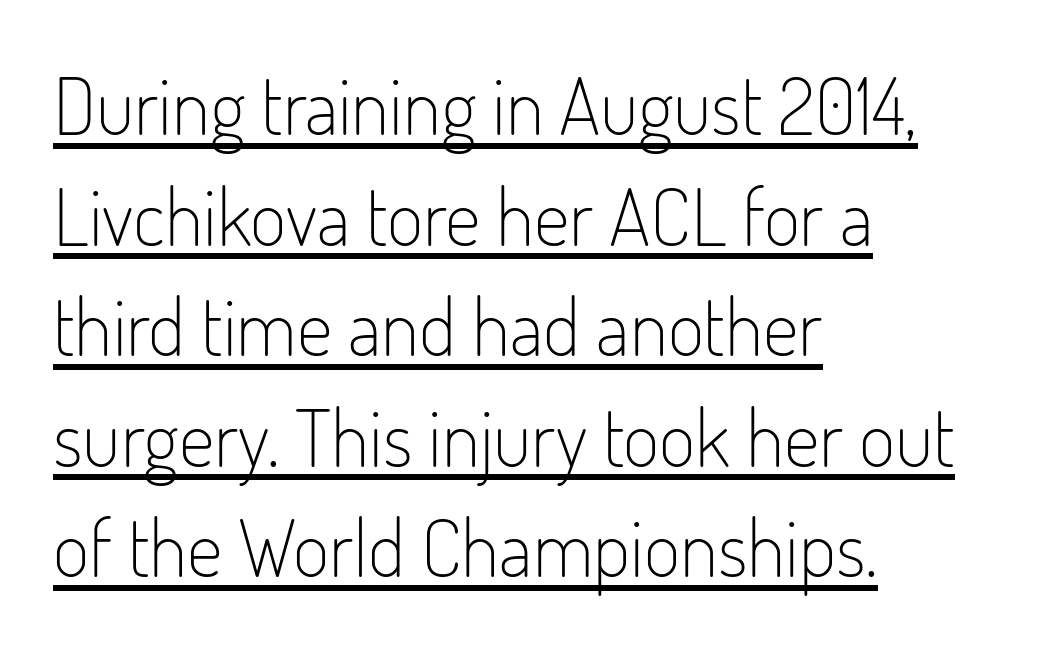
Caption: lettering with a line underneath. Compared with a centered layout, this one pins lines to the left instead. The space between consecutive lines is moderate. The rendering shows plain stroke endings on the letterforms — a sans-serif design.
